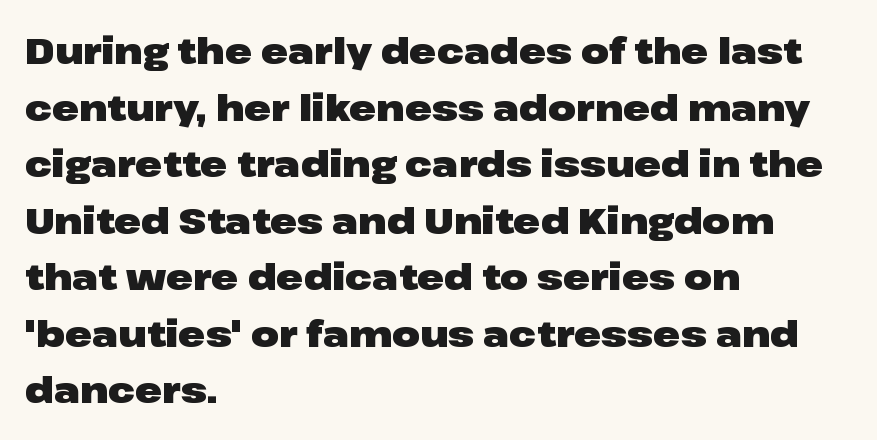
The image shows 36 px heavy, wide sans-serif type, upright; set left-aligned, normal line spacing (1.57x), normal letter spacing, not underlined; low stroke contrast and a medium x-height.
